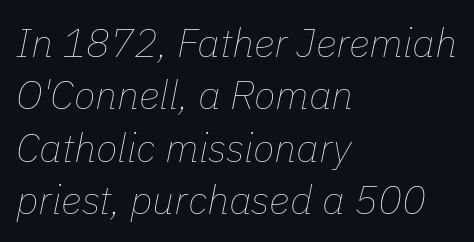
The image shows 40 px thin type, italic (leaning right); set left-aligned, normal line spacing (1.31x), normal letter spacing, not underlined; low stroke contrast and a medium x-height.
